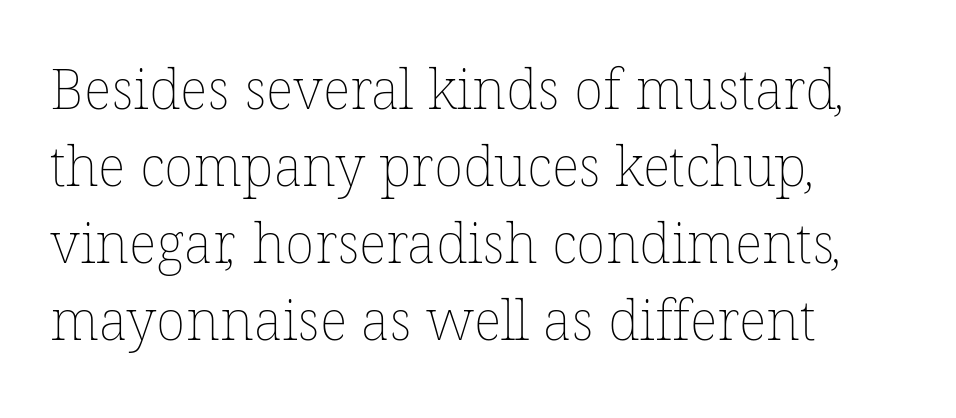
Q: Is the text bold? A: No.
Q: Is the text underlined? A: No.
Q: How is the paragraph aligned? A: Left-aligned.
Q: Is the spacing between letters normal or unusually wide? A: Normal.
Q: Is the spacing between lines tight, normal or loose? A: Normal.
Q: Width (condensed, normal, or wide)? A: Normal.
Q: Stroke contrast? A: Low.
Q: x-height? A: Medium.
Q: Monospaced? A: No.
